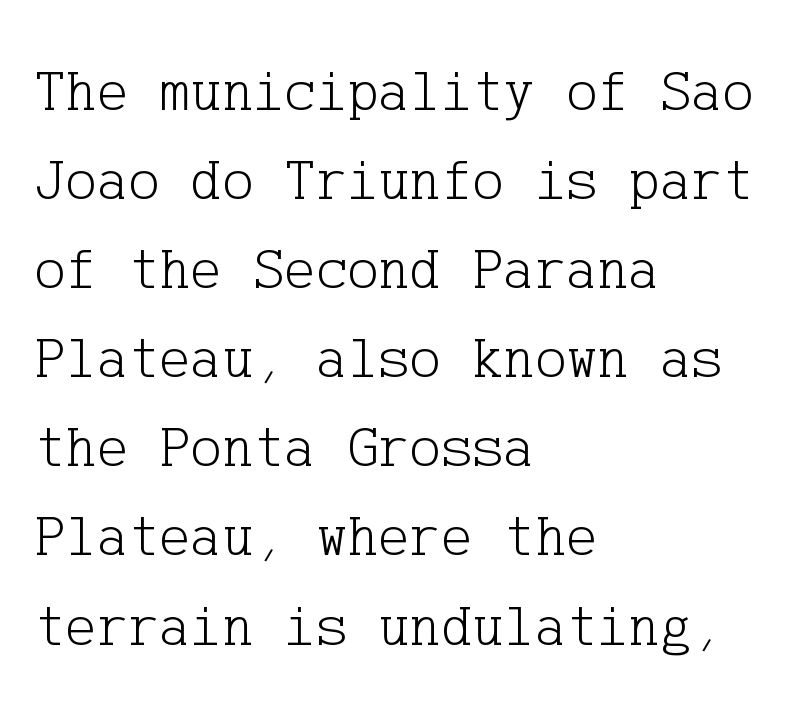
Q: Is the text bold? A: No.
Q: Is the text italic (slanted)? A: No, it is upright.
Q: Is the typeface a serif or a sans-serif typeface? A: Serif.
Q: Is the text underlined? A: No.
Q: How is the paragraph aligned? A: Left-aligned.
Q: Is the spacing between letters normal or unusually wide? A: Normal.
Q: Is the spacing between lines tight, normal or loose? A: Normal.
Q: Width (condensed, normal, or wide)? A: Normal.
Q: Stroke contrast? A: Low.
Q: x-height? A: Medium.
